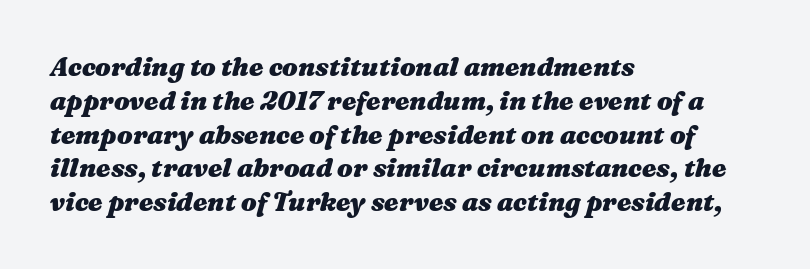
Short note: letters normally spaced. Caption: bold face, heavy strokes. The rendering uses a moderate line-height, typical for paragraphs. It's the slanting kind of type. Compared with a centered layout, this one pins lines to the left instead. The foot of each line stays bare and open.
